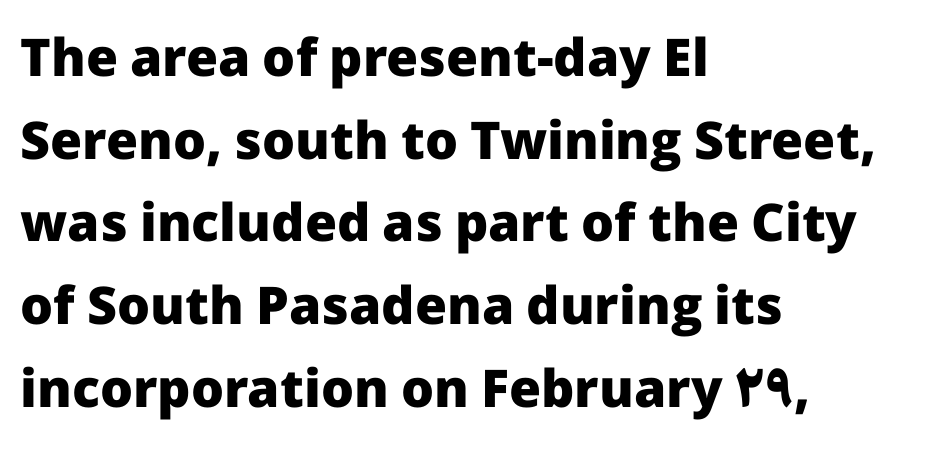
{"serif": "no", "italic": "no", "bold": "yes", "weight": "heavy", "width": "normal", "stroke_contrast": "low", "x_height": "medium", "monospaced": "no", "underline": "no", "align": "left", "line_spacing": "normal", "line_spacing_ratio": 1.59, "letter_spacing": "normal", "letter_spacing_em": 0.0, "glyph_px": 52}
